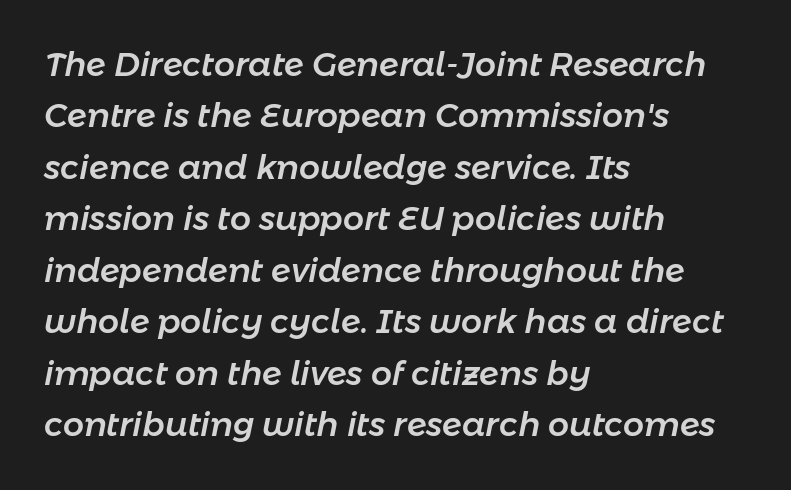
{"italic": "yes", "lean": "right", "slant_degrees": 11, "width": "normal", "stroke_contrast": "low", "x_height": "medium", "monospaced": "no", "underline": "no", "align": "left", "line_spacing": "normal", "line_spacing_ratio": 1.56, "letter_spacing": "normal", "letter_spacing_em": 0.0, "glyph_px": 33}
